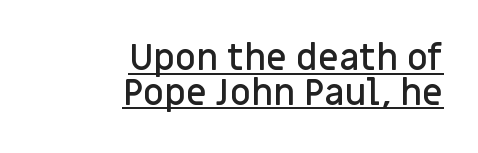
This sample uses plain, unmodified letter spacing. Short and long lines alike share a common ending point at right. Typographic density is moderately raised because the face is semibold. A typographer would call this underscored text. Tall strokes in this sample are plumb rather than angled. A typesetter would call this proportional, since set widths differ per character.
